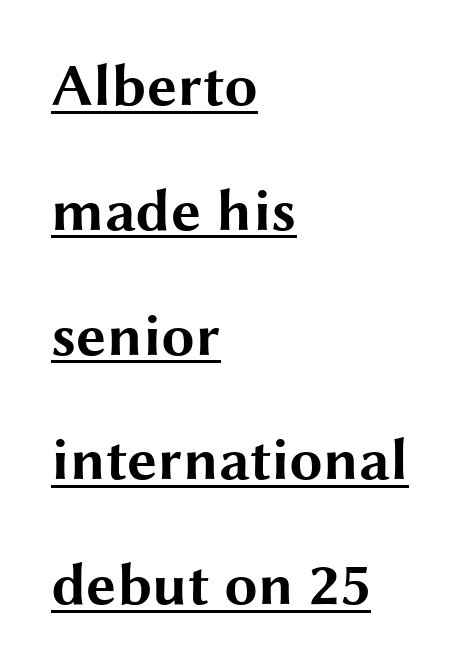
The image shows 60 px bold, wide sans-serif type, upright; set left-aligned, loose line spacing (2.08x), normal letter spacing, underlined; medium stroke contrast and a medium x-height.
